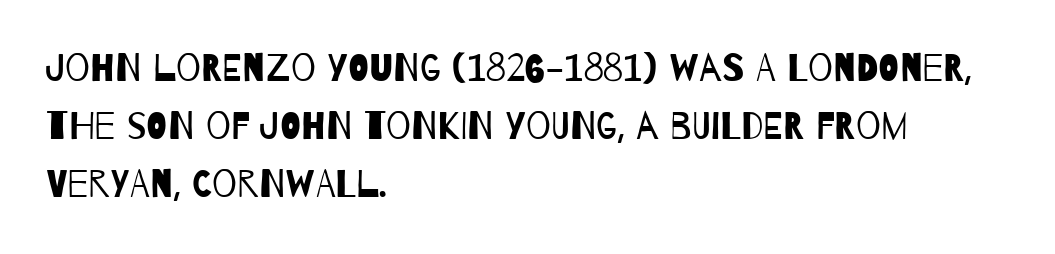
The passage shown is typed in a proportional face where columns would drift. Between one letter and the next there's only the usual sliver of space. Glance below the letters and you will spot only blank space. Font category for this specimen: sans-serif.
